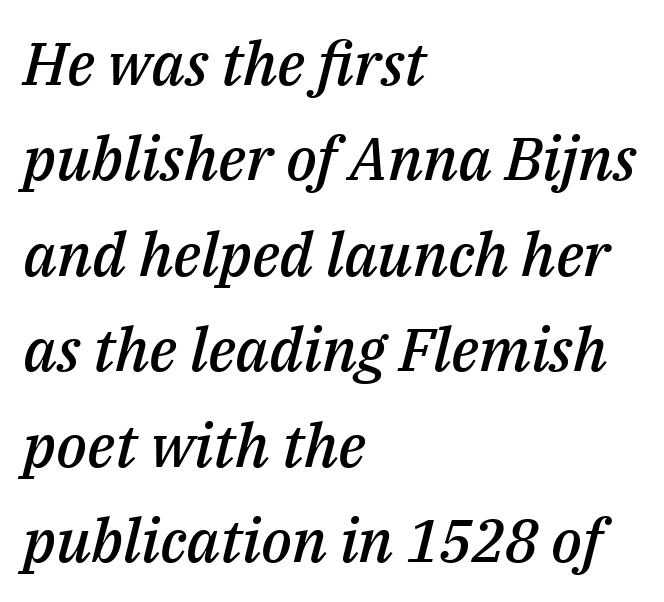
Q: Is the text bold? A: Semi-bold.
Q: Is the text italic (slanted)? A: Yes, it leans right by about 14 degrees.
Q: Is the text underlined? A: No.
Q: How is the paragraph aligned? A: Left-aligned.
Q: Is the spacing between letters normal or unusually wide? A: Normal.
Q: Is the spacing between lines tight, normal or loose? A: Normal.
Q: Width (condensed, normal, or wide)? A: Normal.
Q: Stroke contrast? A: Medium.
Q: x-height? A: Medium.
Q: Monospaced? A: No.
